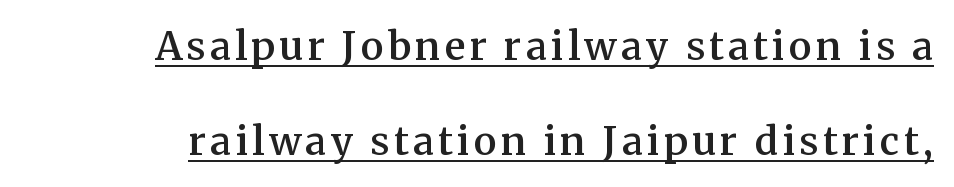
This sample has the flowing, uneven cadence of proportional lettering. How heavy is the stroke? Medium-heavy — a semibold, shy of bold. The rendering shows small feet on the letterforms — a serif design. Underline: present. A roman cut, with each character standing at attention.
